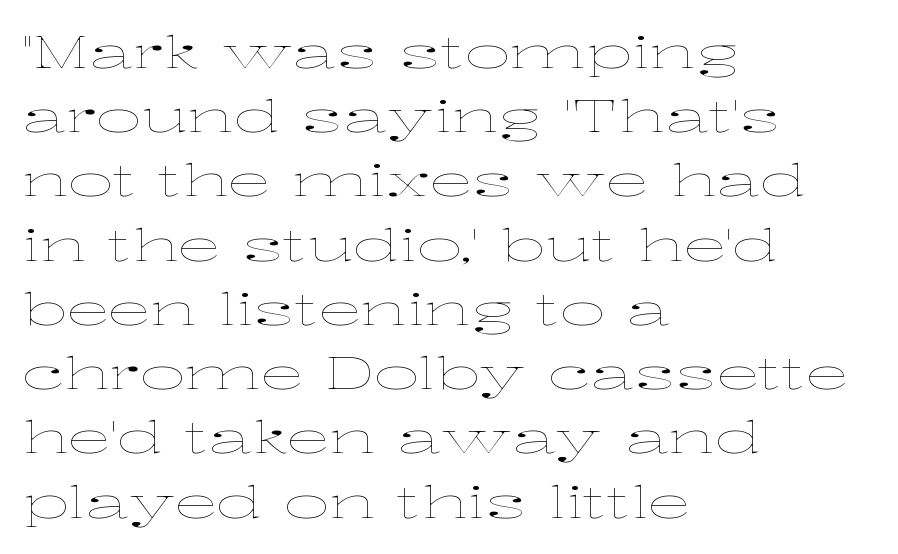
Q: Is the text bold? A: No.
Q: Is the text italic (slanted)? A: No, it is upright.
Q: Is the text underlined? A: No.
Q: How is the paragraph aligned? A: Left-aligned.
Q: Is the spacing between letters normal or unusually wide? A: Normal.
Q: Is the spacing between lines tight, normal or loose? A: Normal.
Q: Width (condensed, normal, or wide)? A: Wide.
Q: Stroke contrast? A: Low.
Q: x-height? A: Medium.
Q: Monospaced? A: No.
